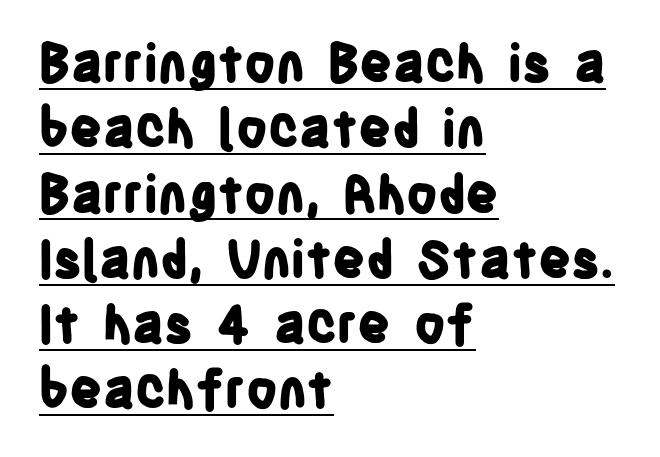
The image shows 51 px bold, condensed sans-serif type, upright; set left-aligned, normal line spacing (1.28x), normal letter spacing, underlined; low stroke contrast and a large x-height.
